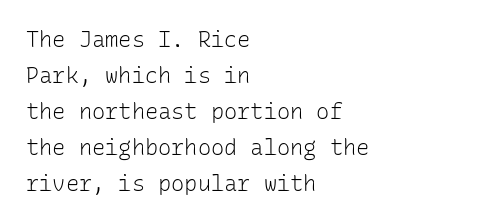
{"italic": "no", "bold": "no", "underline": "no", "align": "left", "line_spacing": "normal", "line_spacing_ratio": 1.64, "letter_spacing": "normal", "letter_spacing_em": 0.0, "glyph_px": 22}
